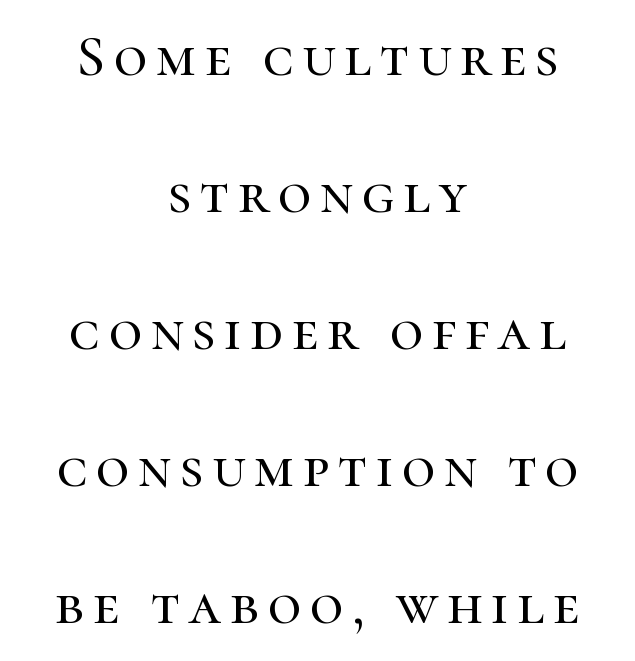
{"serif": "yes", "italic": "no", "width": "normal", "stroke_contrast": "high", "x_height": "medium", "monospaced": "no", "underline": "no", "align": "center", "line_spacing": "loose", "line_spacing_ratio": 2.36, "glyph_px": 58}
